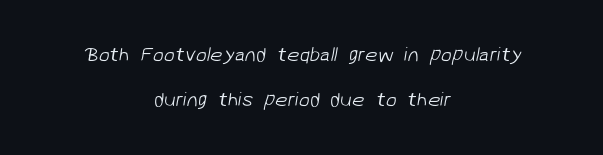
Students, observe: this is what heavily led, spacious text looks like. Weight: not bold — regular or lighter. Nobody touched the tracking dial on this one. Descenders are the only things crossing below the line. Does the copy run flush right? No — it is centered line by line.
